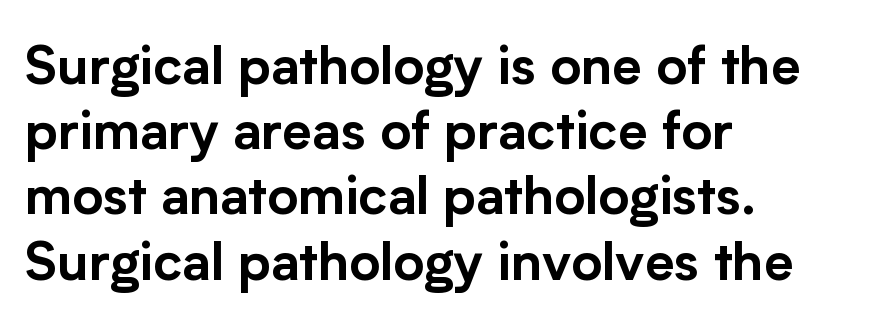
The image shows 53 px sans-serif type, upright; set left-aligned, line spacing 1.23x, normal letter spacing, not underlined; low stroke contrast and a medium x-height.
